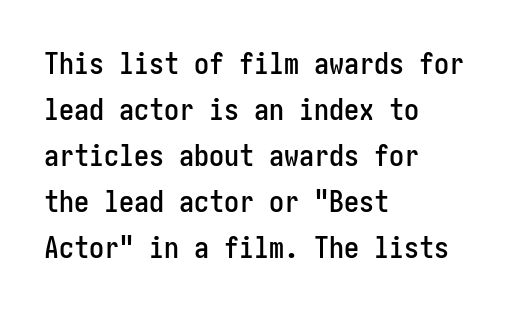
Q: Is the text italic (slanted)? A: No, it is upright.
Q: Is the typeface a serif or a sans-serif typeface? A: Sans-serif.
Q: Is the text underlined? A: No.
Q: How is the paragraph aligned? A: Left-aligned.
Q: Is the spacing between letters normal or unusually wide? A: Normal.
Q: Is the spacing between lines tight, normal or loose? A: Normal.
Q: Width (condensed, normal, or wide)? A: Condensed.
Q: Stroke contrast? A: Low.
Q: x-height? A: Medium.
